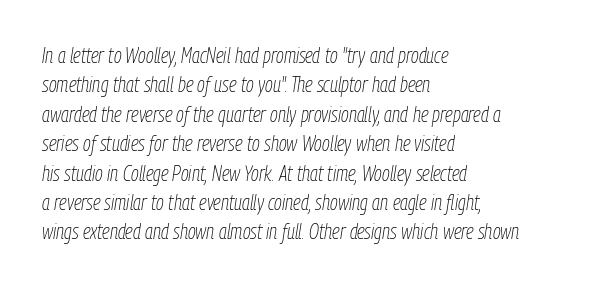
Q: Is the text bold? A: No.
Q: Is the text italic (slanted)? A: Yes, it leans right by about 9 degrees.
Q: Is the text underlined? A: No.
Q: How is the paragraph aligned? A: Left-aligned.
Q: Is the spacing between letters normal or unusually wide? A: Normal.
Q: Is the spacing between lines tight, normal or loose? A: Normal.
